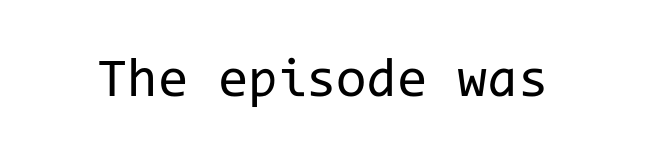
The image shows 55 px regular-weight sans-serif type, upright, monospaced; set normal letter spacing, not underlined; low stroke contrast and a medium x-height.
